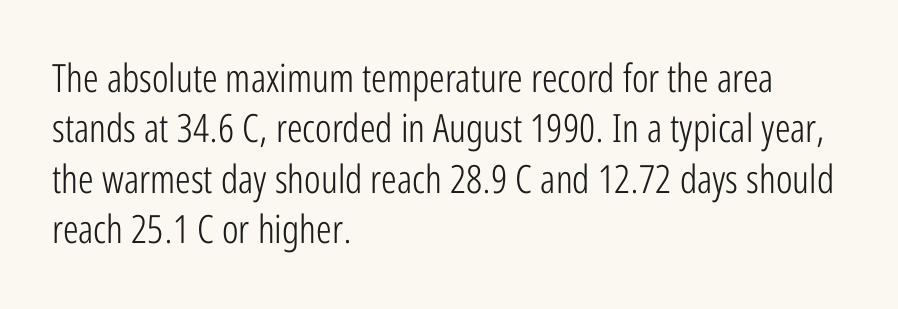
A normal amount of white space separates one row of letters from the next. Nothing unusual about the tracking: characters are spaced as the font intends. No word sits above an underline. The strokes carry an ordinary text weight at most. A student would call this left alignment; a typographer would say flush left, rag right. The rendering uses natural spacing where letterforms have individual widths.
